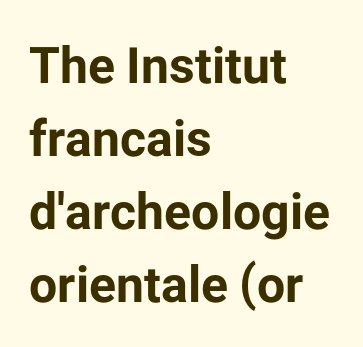
Q: Is the text bold? A: Yes.
Q: Is the text italic (slanted)? A: No, it is upright.
Q: Is the typeface a serif or a sans-serif typeface? A: Sans-serif.
Q: Is the text underlined? A: No.
Q: How is the paragraph aligned? A: Left-aligned.
Q: Is the spacing between letters normal or unusually wide? A: Normal.
Q: Is the spacing between lines tight, normal or loose? A: Normal.
Q: Width (condensed, normal, or wide)? A: Normal.
Q: Stroke contrast? A: Low.
Q: x-height? A: Medium.
Q: Monospaced? A: No.
